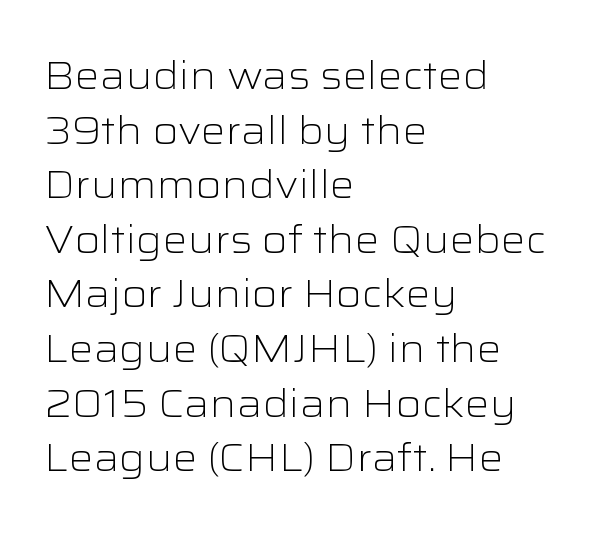
The image shows 39 px light, wide sans-serif type, upright; set left-aligned, normal line spacing (1.4x), normal letter spacing, not underlined; low stroke contrast and a medium x-height.
